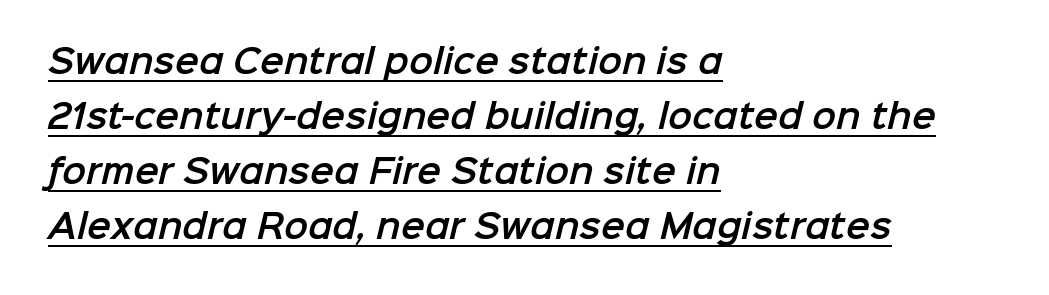
The image shows 32 px sans-serif type; set left-aligned, line spacing 1.72x, normal letter spacing, underlined; low stroke contrast and a medium x-height.
